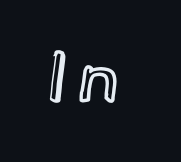
{"width": "normal", "x_height": "small", "monospaced": "no", "underline": "no", "glyph_px": 69}
